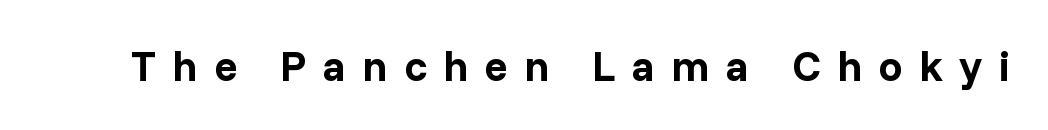
Q: Is the text bold? A: Yes.
Q: Is the text italic (slanted)? A: No, it is upright.
Q: Is the typeface a serif or a sans-serif typeface? A: Sans-serif.
Q: Is the text underlined? A: No.
Q: Is the spacing between letters normal or unusually wide? A: Unusually wide.
Q: Width (condensed, normal, or wide)? A: Normal.
Q: Stroke contrast? A: Low.
Q: x-height? A: Medium.
Q: Monospaced? A: No.
